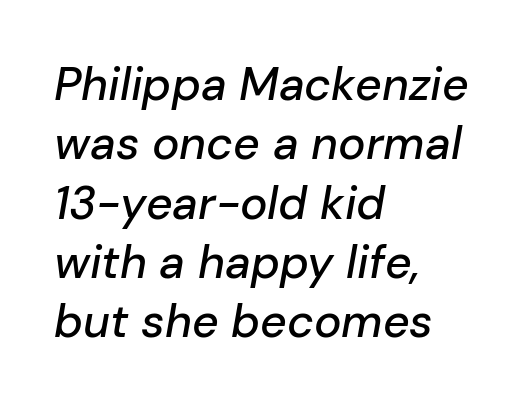
{"italic": "yes", "lean": "right", "slant_degrees": 10, "width": "normal", "stroke_contrast": "low", "x_height": "medium", "monospaced": "no", "underline": "no", "align": "left", "line_spacing": "normal", "line_spacing_ratio": 1.29, "letter_spacing": "normal", "letter_spacing_em": 0.0, "glyph_px": 46}
